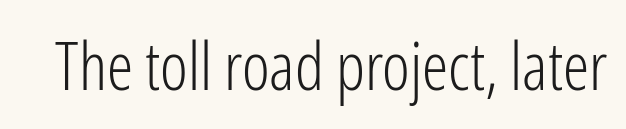
The image shows 66 px light, condensed sans-serif type, upright; set normal letter spacing, not underlined; low stroke contrast and a medium x-height.
